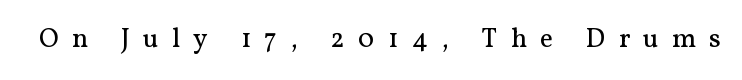
The letters look calm and open, with moderate or lighter stems. The axis of the letterforms is exactly vertical. This rendering widens character spacing well past its baseline value. Has an underline been added? It has not.
